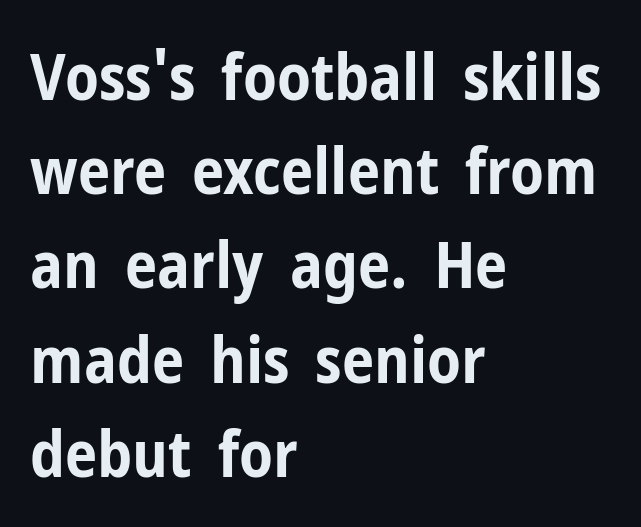
{"serif": "no", "italic": "no", "bold": "yes", "weight": "bold", "width": "condensed", "stroke_contrast": "low", "x_height": "medium", "monospaced": "no", "underline": "no", "align": "left", "line_spacing": "normal", "line_spacing_ratio": 1.45, "letter_spacing": "normal", "letter_spacing_em": 0.0, "glyph_px": 65}
